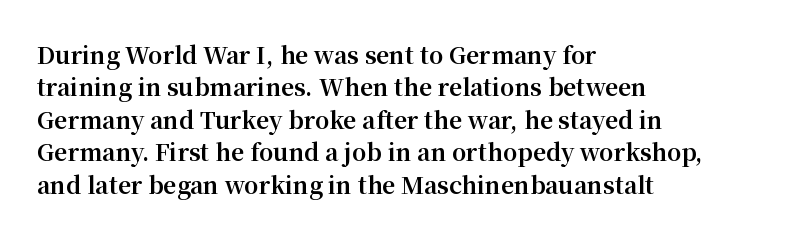
Q: Is the text bold? A: Yes.
Q: Is the text italic (slanted)? A: No, it is upright.
Q: Is the text underlined? A: No.
Q: How is the paragraph aligned? A: Left-aligned.
Q: Is the spacing between letters normal or unusually wide? A: Normal.
Q: Is the spacing between lines tight, normal or loose? A: Normal.
